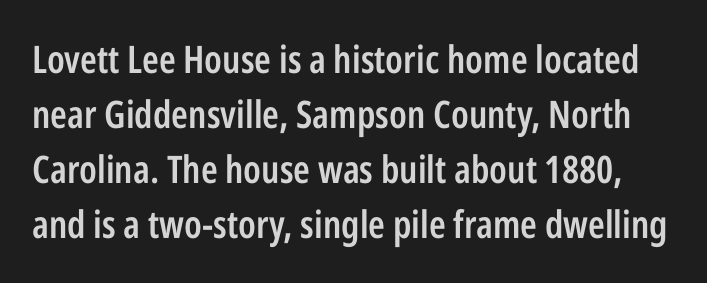
The image shows 38 px semibold, condensed sans-serif type, upright; set normal line spacing (1.45x), normal letter spacing, not underlined; low stroke contrast and a medium x-height.
